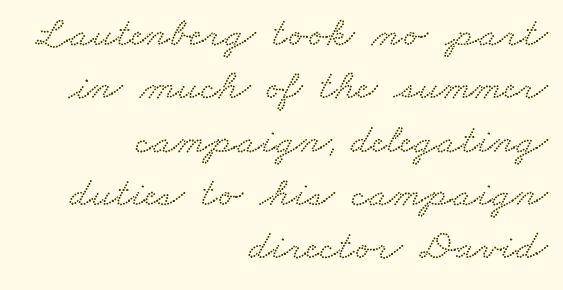
The image shows 43 px wide serif type; set right-aligned, line spacing 1.24x, normal letter spacing, not underlined; low stroke contrast and a small x-height.
